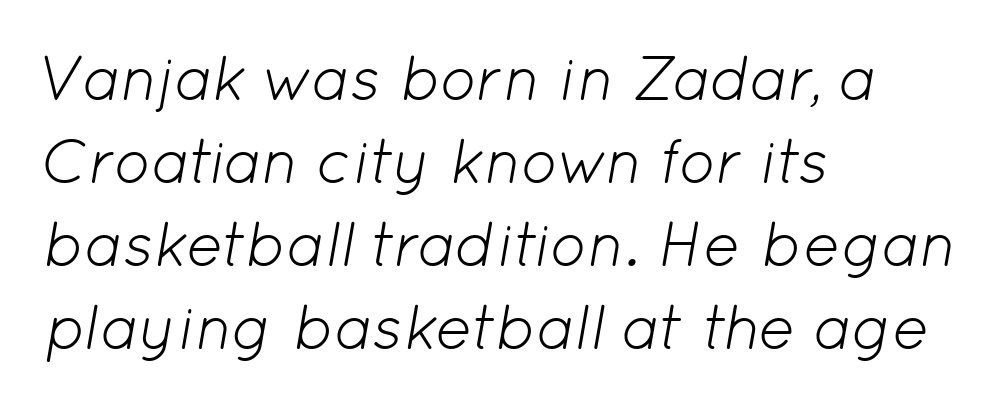
Do the characters align in a grid? No, the font is proportional. All the whitespace from short lines collects on the right. You can tell it's italic because the verticals aren't actually vertical. Just letters on the line, the space beneath them empty. Leading matches the norm, producing a regular column.
